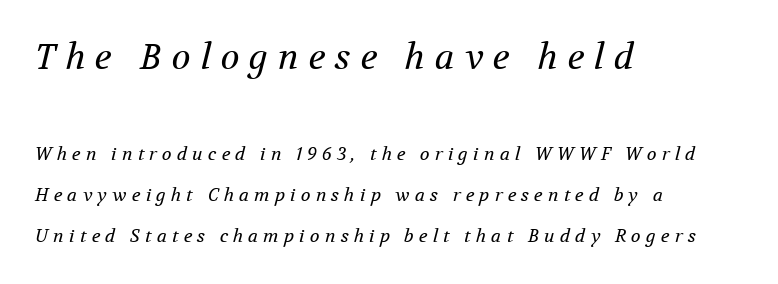
{"serif": "yes", "italic": "yes", "lean": "right", "slant_degrees": 12, "bold": "no", "weight": "regular", "width": "normal", "stroke_contrast": "medium", "x_height": "medium", "monospaced": "no", "underline": "no", "align": "left", "line_spacing": "loose", "line_spacing_ratio": 2.27, "letter_spacing": "wide", "letter_spacing_em": 0.28, "larger_block": "first", "size_ratio": 1.94, "glyph_px": 35}
